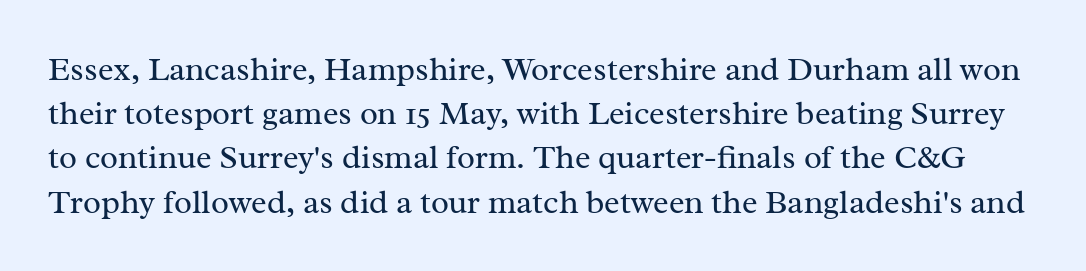
{"serif": "yes", "italic": "no", "bold": "no", "weight": "regular", "width": "normal", "stroke_contrast": "medium", "x_height": "medium", "monospaced": "no", "underline": "no", "line_spacing": "normal", "line_spacing_ratio": 1.34, "letter_spacing": "normal", "letter_spacing_em": 0.0, "glyph_px": 33}
